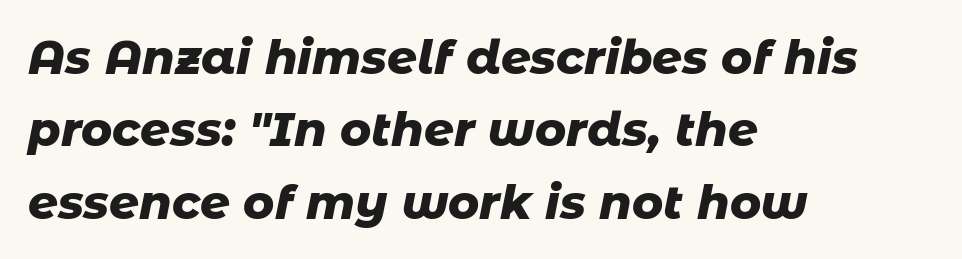
Quick note: underline off. Inter-character spacing is left at the font's built-in metrics. Rendered with sloped, italic letterforms. The face used here is proportionally spaced, like ordinary book or web type. This rendering uses left alignment, leaving the right contour irregular. Weight check: bold — yes, fully.
